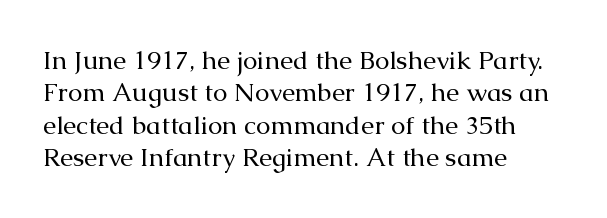
Line spacing here is normal. Nobody touched the tracking dial on this one. Quick note: underline off. Designer's note — italics off, roman on. The lines are quadded left.
